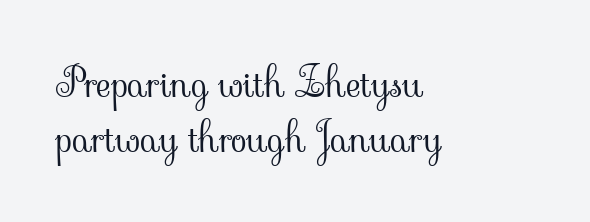
{"serif": "yes", "italic": "no", "bold": "no", "weight": "light", "width": "normal", "stroke_contrast": "low", "x_height": "small", "monospaced": "no", "underline": "no", "align": "left", "line_spacing": "normal", "line_spacing_ratio": 1.33, "letter_spacing": "normal", "letter_spacing_em": 0.0, "glyph_px": 41}
